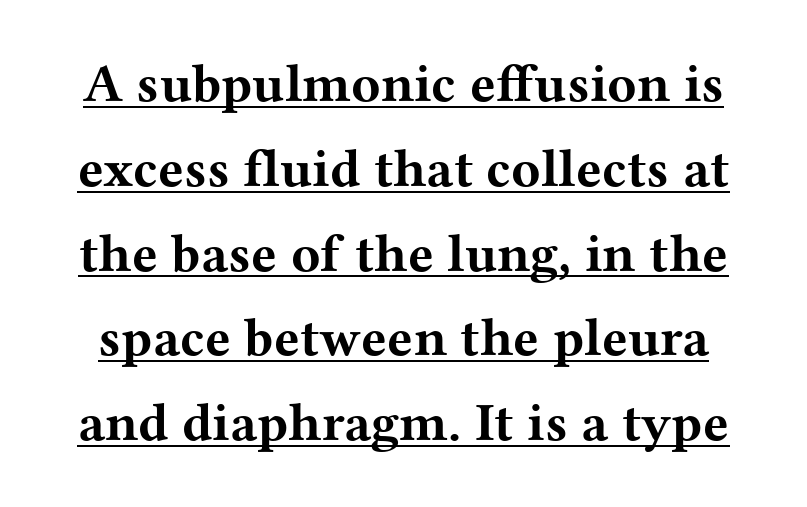
The face used here is seriffed, in the tradition of book romans. Here the designer chose a conventional face with non-uniform glyph widths. This is the regular roman posture of the typeface. Summary of weight: heavy, a full bold. A continuous stroke trails under the words, as in a hyperlink.
